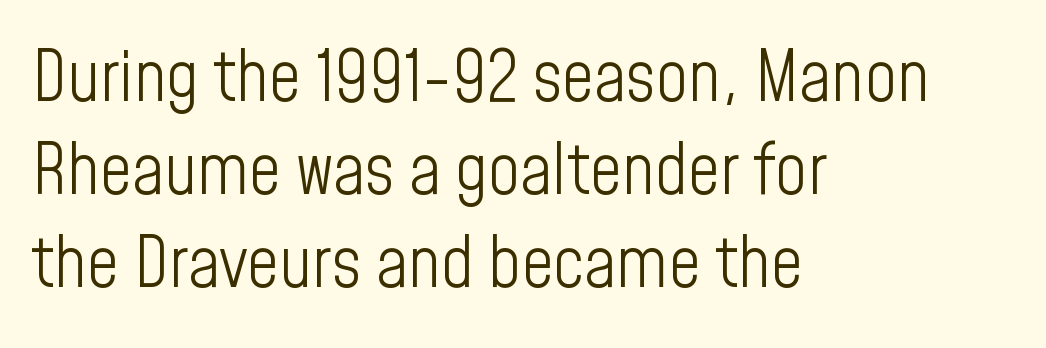
Every row of glyphs begins at an identical x-position on the left. The passage shown stacks its lines at a standard gap. The letters advance in unequal steps, a hallmark of proportional type. This rendering employs a face without finishing strokes, i.e., a sans-serif. Standard letterfit; no display-style spreading of the glyphs. Counters stay open thanks to moderate or lighter strokes.
